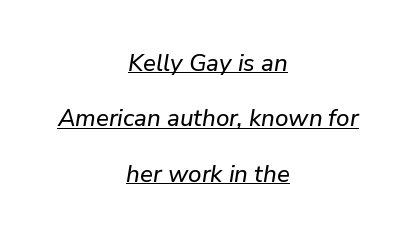
The passage shown leans; its letterforms are oblique. This block would shrink considerably if given ordinary leading; it's expanded now. Neither beginnings nor endings align; midpoints do. The glyphs are accompanied by a horizontal stroke just below them. Tracking here is standard; glyphs follow each other at the usual distance.
